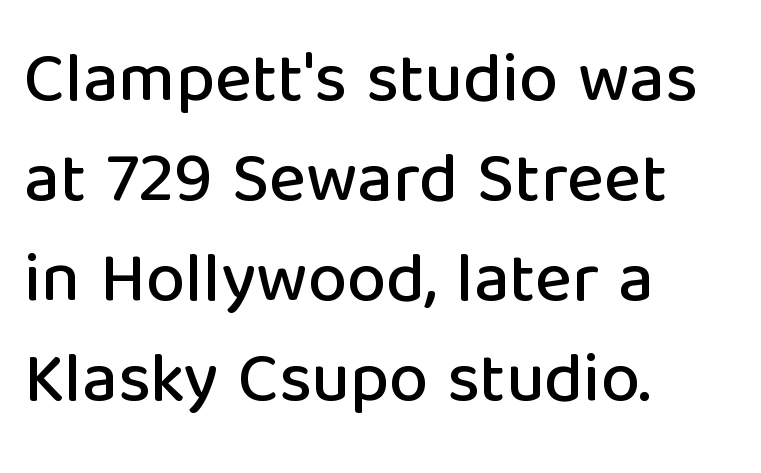
Just letters on the line, the space beneath them empty. This is the regular roman posture of the typeface. Summary of vertical rhythm: regular, with standard interline spacing. You could not count columns in this text — the font is proportionally spaced. The tracking reads as untouched default to a designer's eye.
